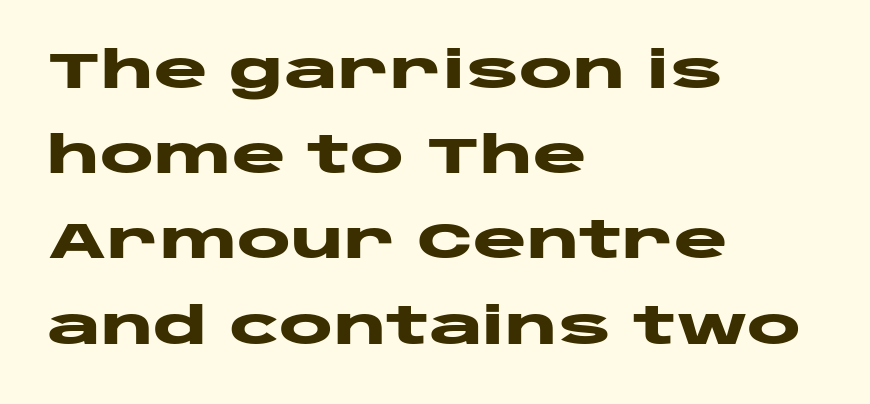
The image shows 51 px heavy, wide sans-serif type, upright; set left-aligned, normal line spacing (1.67x), normal letter spacing, not underlined; low stroke contrast and a large x-height.
